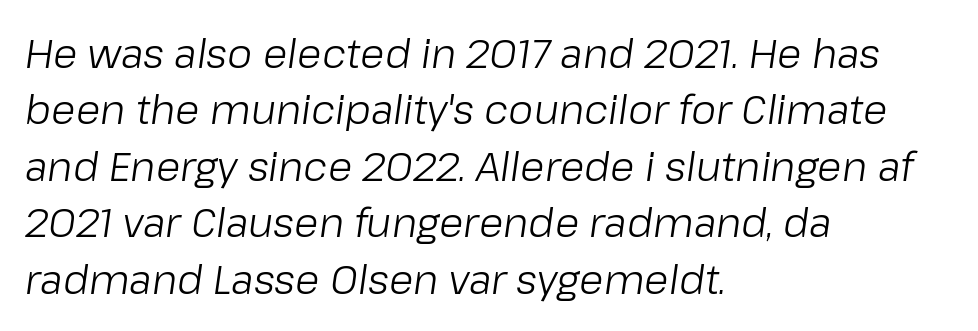
Leading matches the norm, producing a regular column. Visually the block forms a straight wall on the left and a jagged coastline on the right. Only glyphs here, with clear space below each row. Tall strokes in this sample are angled rather than plumb. The strokes are not fattened; the text isn't bold. Short note: letters normally spaced.
